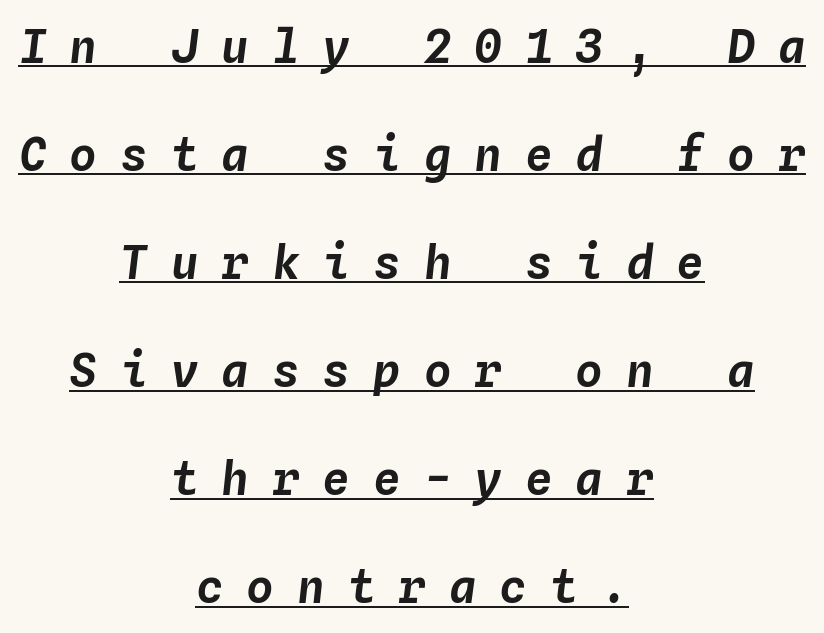
Summary of vertical rhythm: relaxed, with wide interline spacing. Italic: yes, the glyphs are oblique. Compared with a flush-left layout, this one balances lines on the center instead. The glyphs are accompanied by a horizontal stroke just below them.
